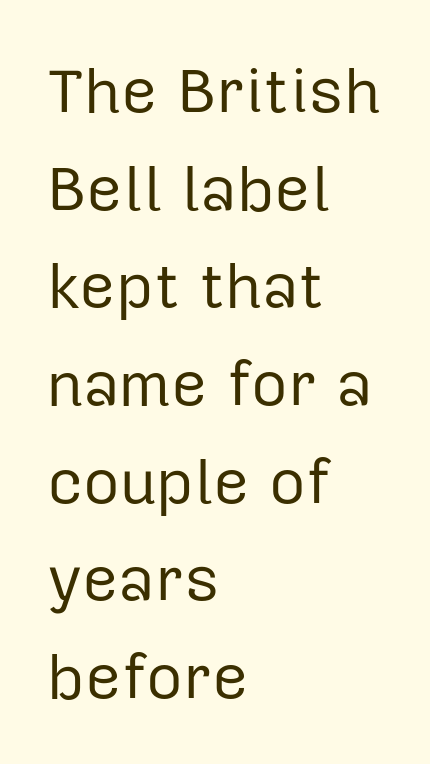
Q: Is the text bold? A: No.
Q: Is the text italic (slanted)? A: No, it is upright.
Q: Is the typeface a serif or a sans-serif typeface? A: Sans-serif.
Q: Is the text underlined? A: No.
Q: How is the paragraph aligned? A: Left-aligned.
Q: Is the spacing between letters normal or unusually wide? A: Normal.
Q: Is the spacing between lines tight, normal or loose? A: Normal.
Q: Width (condensed, normal, or wide)? A: Normal.
Q: Stroke contrast? A: Low.
Q: x-height? A: Medium.
Q: Monospaced? A: No.
